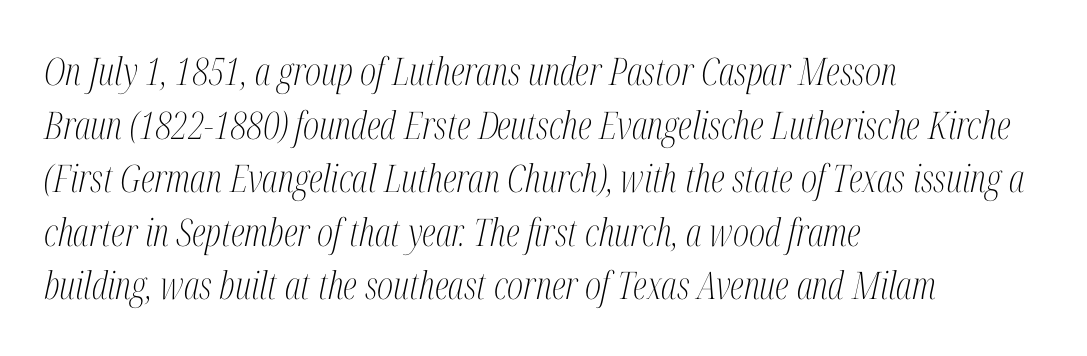
{"serif": "yes", "italic": "yes", "lean": "right", "slant_degrees": 12, "bold": "no", "weight": "light", "width": "condensed", "stroke_contrast": "medium", "x_height": "medium", "monospaced": "no", "underline": "no", "align": "left", "line_spacing": "normal", "line_spacing_ratio": 1.41, "letter_spacing": "normal", "letter_spacing_em": 0.0, "glyph_px": 38}
